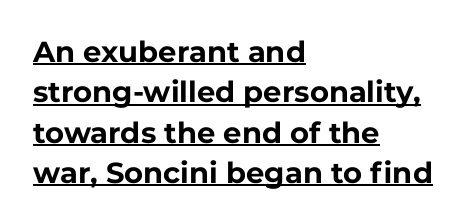
Q: Is the text bold? A: Yes.
Q: Is the text italic (slanted)? A: No, it is upright.
Q: Is the typeface a serif or a sans-serif typeface? A: Sans-serif.
Q: Is the text underlined? A: Yes.
Q: How is the paragraph aligned? A: Left-aligned.
Q: Is the spacing between letters normal or unusually wide? A: Normal.
Q: Is the spacing between lines tight, normal or loose? A: Normal.
Q: Width (condensed, normal, or wide)? A: Normal.
Q: Stroke contrast? A: Low.
Q: x-height? A: Medium.
Q: Monospaced? A: No.
